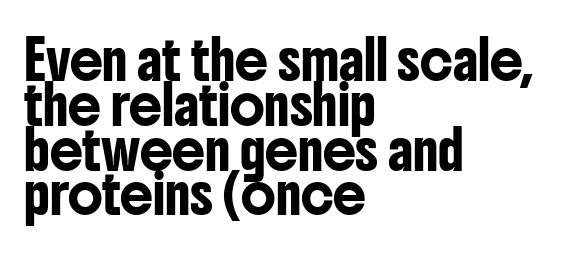
Spacing verdict: proportional, widths tailored to each character. Classification — sans serif. Tracking value appears to be zero — textbook default spacing. Posture: upright roman. Each line starts at the same left margin while the right side varies.
